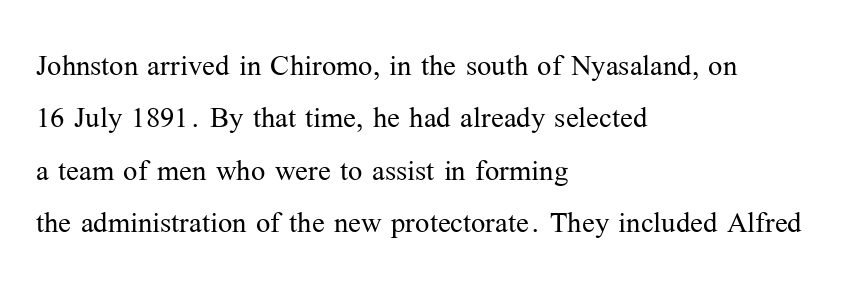
The image shows 38 px light serif type, upright; set left-aligned, normal line spacing (1.38x), normal letter spacing, not underlined; medium stroke contrast and a medium x-height.
